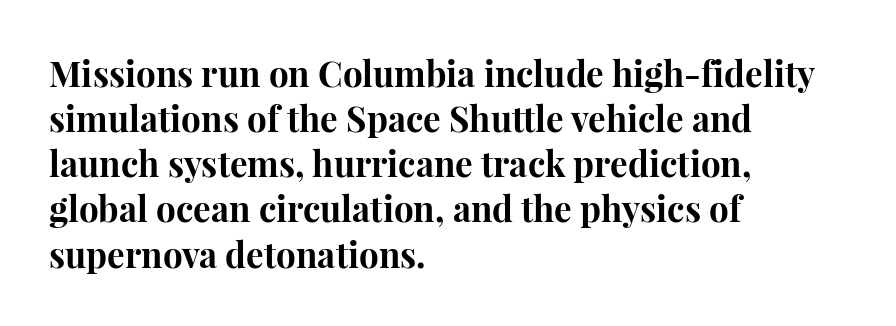
Q: Is the text bold? A: Yes.
Q: Is the text italic (slanted)? A: No, it is upright.
Q: Is the typeface a serif or a sans-serif typeface? A: Serif.
Q: Is the text underlined? A: No.
Q: How is the paragraph aligned? A: Left-aligned.
Q: Is the spacing between letters normal or unusually wide? A: Normal.
Q: Is the spacing between lines tight, normal or loose? A: Normal.
Q: Width (condensed, normal, or wide)? A: Normal.
Q: Stroke contrast? A: High.
Q: x-height? A: Medium.
Q: Monospaced? A: No.
